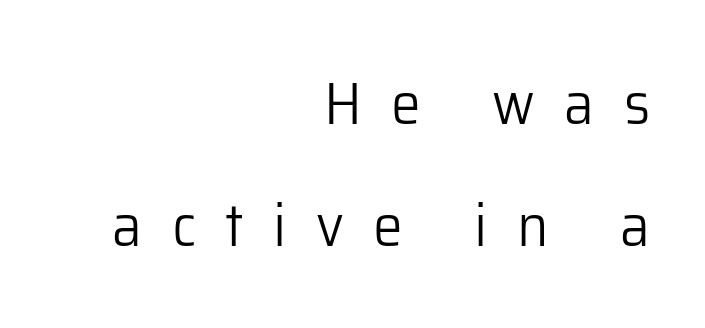
Q: Is the text bold? A: No.
Q: Is the text italic (slanted)? A: No, it is upright.
Q: Is the typeface a serif or a sans-serif typeface? A: Sans-serif.
Q: Is the text underlined? A: No.
Q: How is the paragraph aligned? A: Right-aligned.
Q: Is the spacing between letters normal or unusually wide? A: Unusually wide.
Q: Is the spacing between lines tight, normal or loose? A: Loose.
Q: Width (condensed, normal, or wide)? A: Normal.
Q: Stroke contrast? A: Low.
Q: x-height? A: Medium.
Q: Monospaced? A: No.
